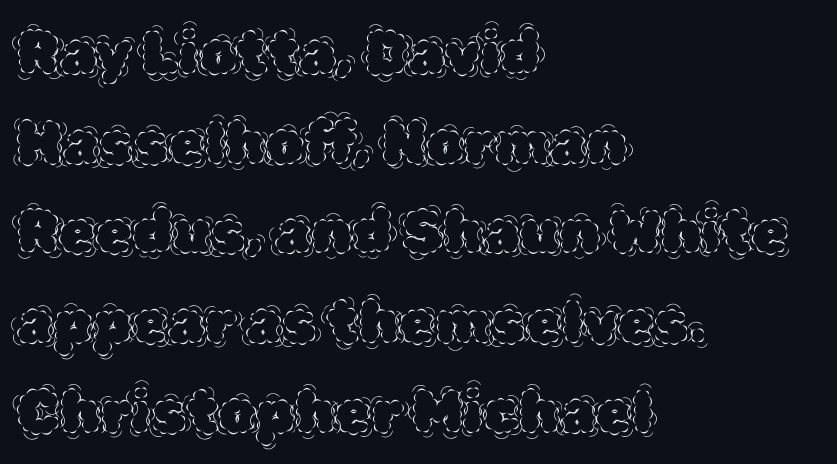
Q: Is the text bold? A: No.
Q: Is the text italic (slanted)? A: No, it is upright.
Q: Is the text underlined? A: No.
Q: How is the paragraph aligned? A: Left-aligned.
Q: Is the spacing between letters normal or unusually wide? A: Normal.
Q: Is the spacing between lines tight, normal or loose? A: Normal.
Q: Width (condensed, normal, or wide)? A: Normal.
Q: x-height? A: Large.
Q: Monospaced? A: No.
